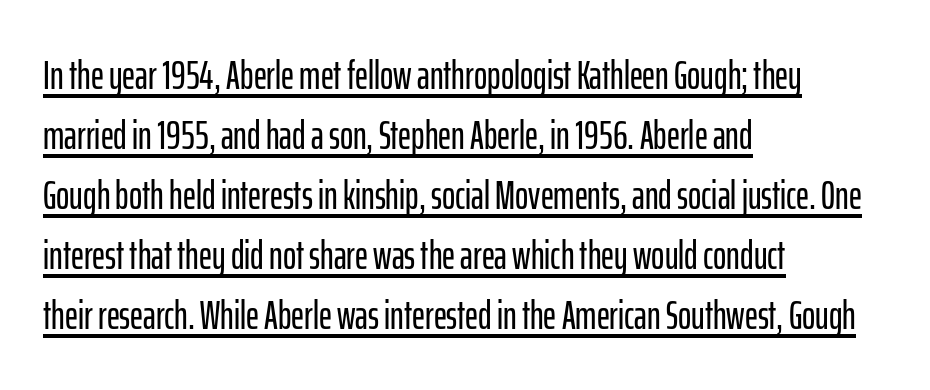
Q: Is the text italic (slanted)? A: No, it is upright.
Q: Is the typeface a serif or a sans-serif typeface? A: Sans-serif.
Q: Is the text underlined? A: Yes.
Q: How is the paragraph aligned? A: Left-aligned.
Q: Is the spacing between letters normal or unusually wide? A: Normal.
Q: Is the spacing between lines tight, normal or loose? A: Normal.
Q: Width (condensed, normal, or wide)? A: Condensed.
Q: Stroke contrast? A: Low.
Q: x-height? A: Medium.
Q: Monospaced? A: No.
